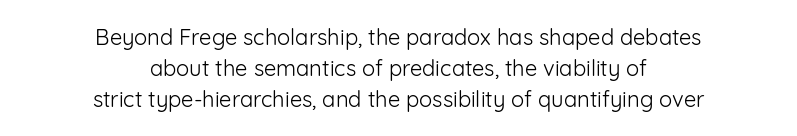
Q: Is the text bold? A: No.
Q: Is the text italic (slanted)? A: No, it is upright.
Q: Is the text underlined? A: No.
Q: How is the paragraph aligned? A: Centered.
Q: Is the spacing between letters normal or unusually wide? A: Normal.
Q: Is the spacing between lines tight, normal or loose? A: Normal.
